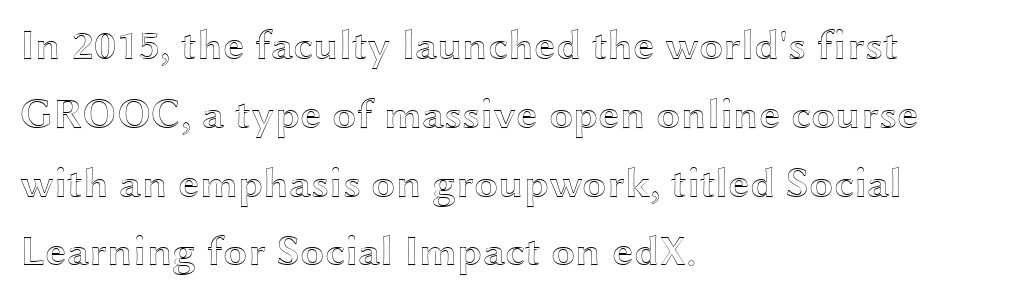
{"italic": "no", "width": "wide", "x_height": "medium", "monospaced": "no", "underline": "no", "align": "left", "line_spacing": "normal", "line_spacing_ratio": 1.6, "letter_spacing": "normal", "letter_spacing_em": 0.0, "glyph_px": 43}
